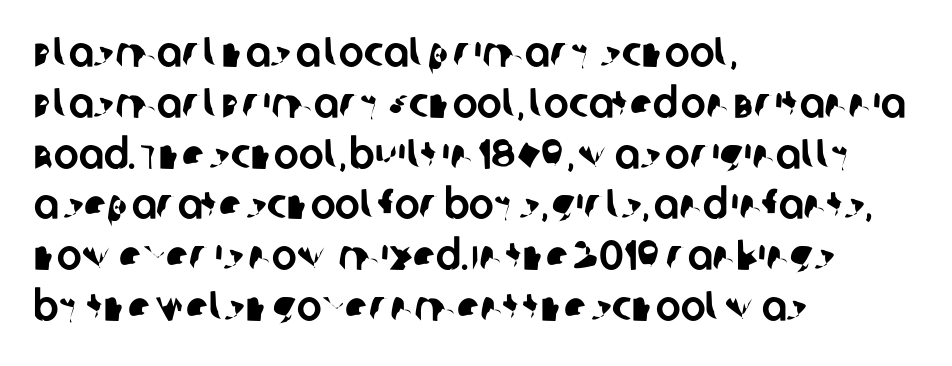
Q: Is the typeface a serif or a sans-serif typeface? A: Sans-serif.
Q: Is the text underlined? A: No.
Q: How is the paragraph aligned? A: Left-aligned.
Q: Is the spacing between letters normal or unusually wide? A: Normal.
Q: Width (condensed, normal, or wide)? A: Normal.
Q: Stroke contrast? A: Low.
Q: x-height? A: Large.
Q: Monospaced? A: No.
